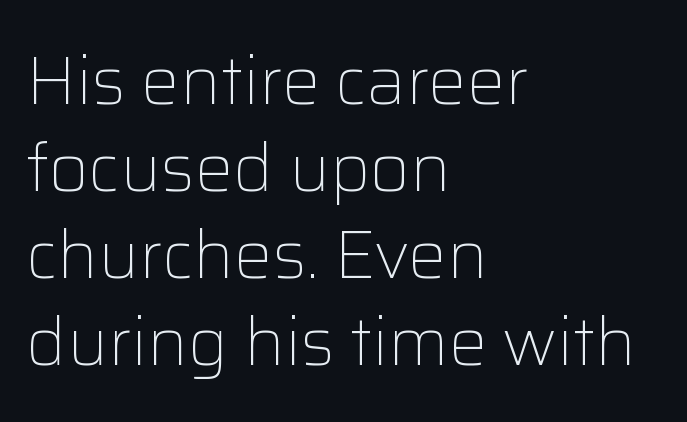
The image shows 68 px light sans-serif type, upright; set left-aligned, normal line spacing (1.28x), normal letter spacing, not underlined; low stroke contrast and a medium x-height.
